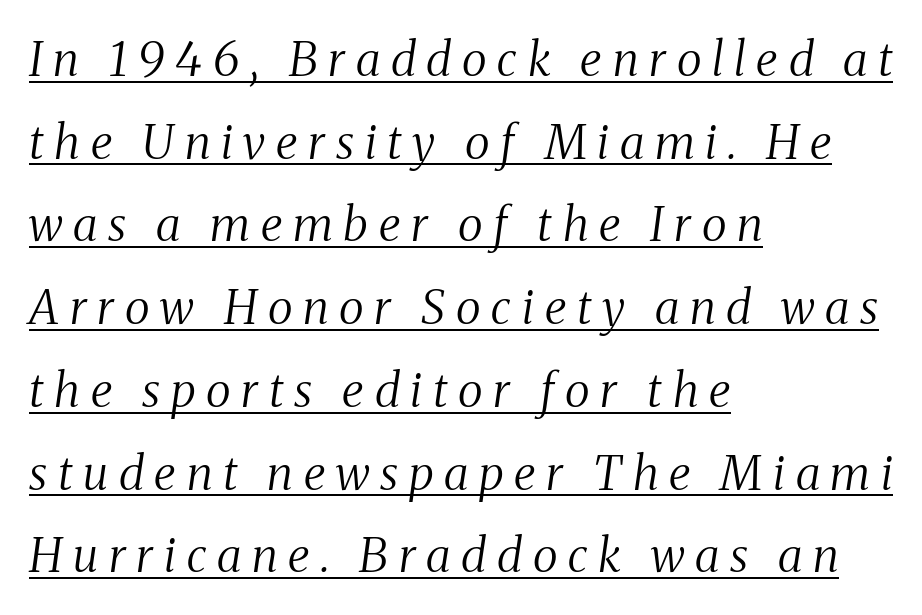
Q: Is the text bold? A: No.
Q: Is the text italic (slanted)? A: Yes, it leans right by about 8 degrees.
Q: Is the typeface a serif or a sans-serif typeface? A: Serif.
Q: Is the text underlined? A: Yes.
Q: How is the paragraph aligned? A: Left-aligned.
Q: Is the spacing between letters normal or unusually wide? A: Unusually wide.
Q: Width (condensed, normal, or wide)? A: Condensed.
Q: Stroke contrast? A: Medium.
Q: x-height? A: Medium.
Q: Monospaced? A: No.
